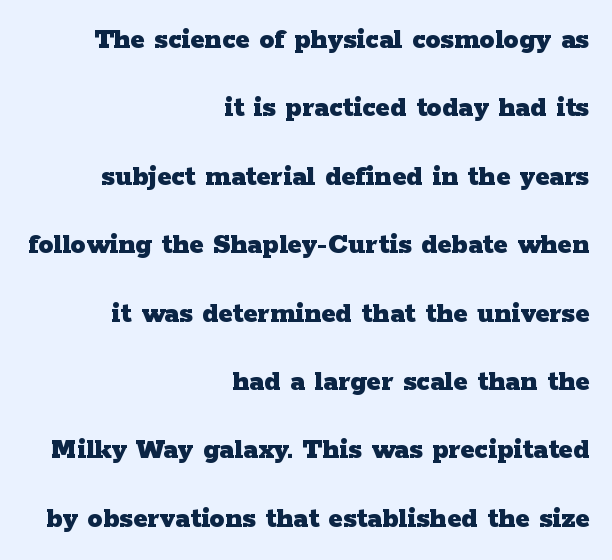
The image shows 30 px heavy, wide serif type, upright; set right-aligned, loose line spacing (2.28x), normal letter spacing, not underlined; low stroke contrast and a medium x-height.
